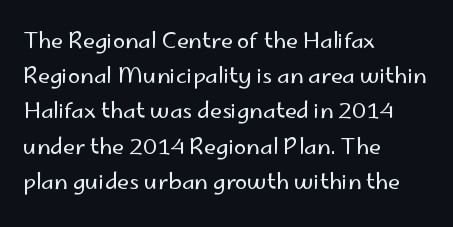
Q: Is the text bold? A: No.
Q: Is the text italic (slanted)? A: No, it is upright.
Q: Is the text underlined? A: No.
Q: How is the paragraph aligned? A: Left-aligned.
Q: Is the spacing between letters normal or unusually wide? A: Normal.
Q: Is the spacing between lines tight, normal or loose? A: Normal.
